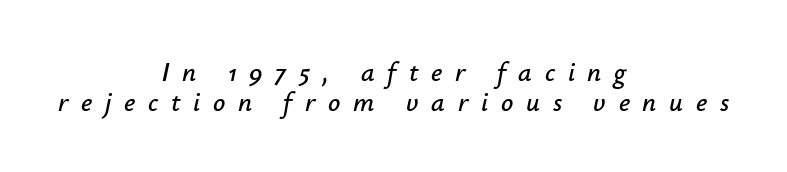
The rag falls on both sides of this text block equally. The glyphs are unaccompanied by any horizontal stroke below them. The glyphs look as if they've been sheared to an angle. A typesetter would call this leading minimal, almost set solid.
